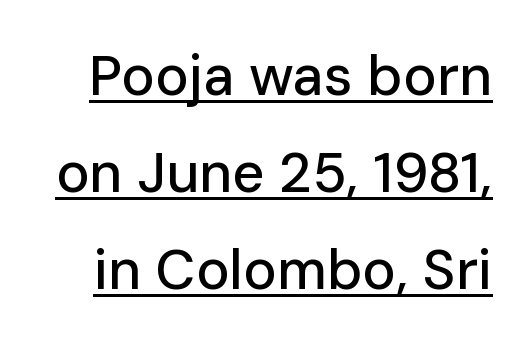
Unlike italic type, these characters show no tilt at all. Letter spacing: default. The typeface chosen for these lines omits serifs. The face used here appears with an underline applied. Varying glyph widths throughout — classic text-font behaviour.
